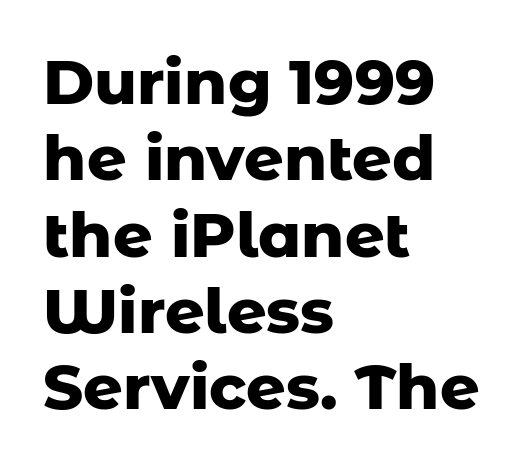
{"serif": "no", "italic": "no", "bold": "yes", "weight": "heavy", "width": "normal", "stroke_contrast": "low", "x_height": "medium", "monospaced": "no", "underline": "no", "align": "left", "line_spacing_ratio": 1.23, "letter_spacing": "normal", "letter_spacing_em": 0.0, "glyph_px": 62}
